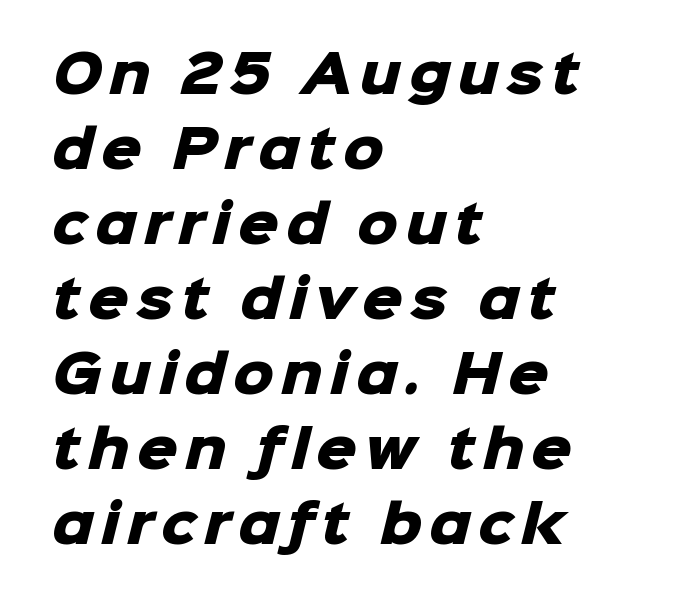
The image shows 51 px heavy sans-serif type; set left-aligned, normal line spacing (1.47x), not underlined; low stroke contrast and a medium x-height.
